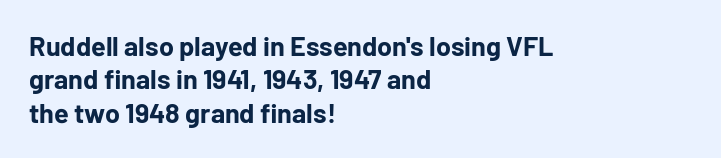
{"italic": "no", "bold": "yes", "underline": "no", "align": "left", "line_spacing_ratio": 1.24, "letter_spacing": "normal", "letter_spacing_em": 0.0, "glyph_px": 27}
